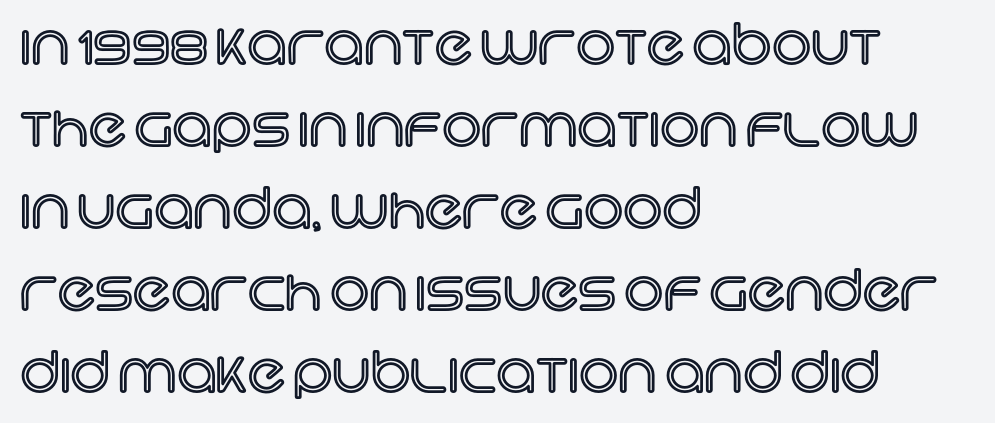
The image shows 55 px text type, upright; set left-aligned, normal line spacing (1.49x), normal letter spacing, not underlined; a large x-height.
